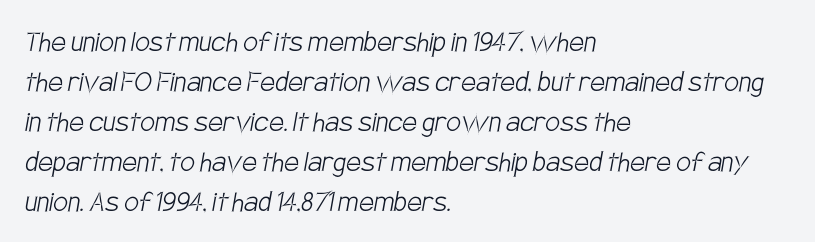
Q: Is the text bold? A: No.
Q: Is the typeface a serif or a sans-serif typeface? A: Sans-serif.
Q: Is the text underlined? A: No.
Q: How is the paragraph aligned? A: Left-aligned.
Q: Is the spacing between letters normal or unusually wide? A: Normal.
Q: Width (condensed, normal, or wide)? A: Condensed.
Q: Stroke contrast? A: Low.
Q: x-height? A: Large.
Q: Monospaced? A: No.
